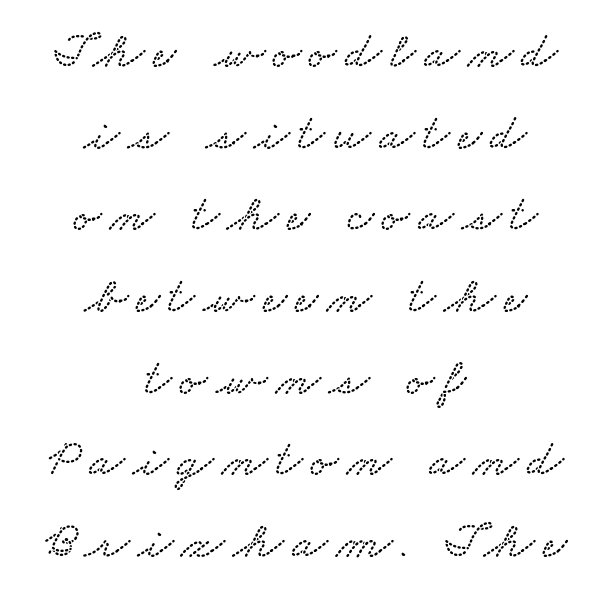
Spacing verdict: proportional, widths tailored to each character. Lines of text with bare space underneath. Whoever set this chose a conventional vertical rhythm. The lines in this sample share a center point and differ in where they start and stop.
